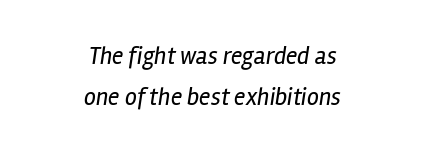
Q: Is the text bold? A: No.
Q: Is the text italic (slanted)? A: Yes, it leans right by about 12 degrees.
Q: Is the text underlined? A: No.
Q: How is the paragraph aligned? A: Centered.
Q: Is the spacing between letters normal or unusually wide? A: Normal.
Q: Is the spacing between lines tight, normal or loose? A: Normal.
